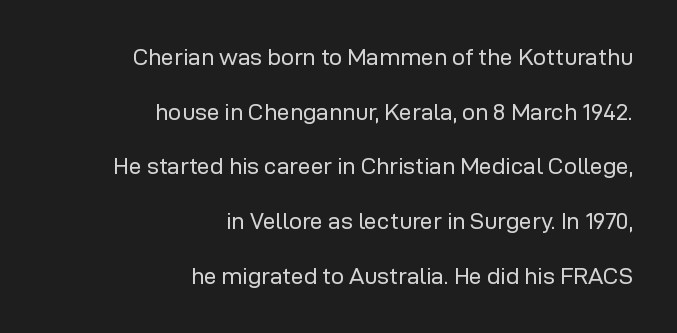
{"italic": "no", "bold": "no", "underline": "no", "align": "right", "line_spacing": "loose", "line_spacing_ratio": 2.38, "letter_spacing": "normal", "letter_spacing_em": 0.0, "glyph_px": 23}
